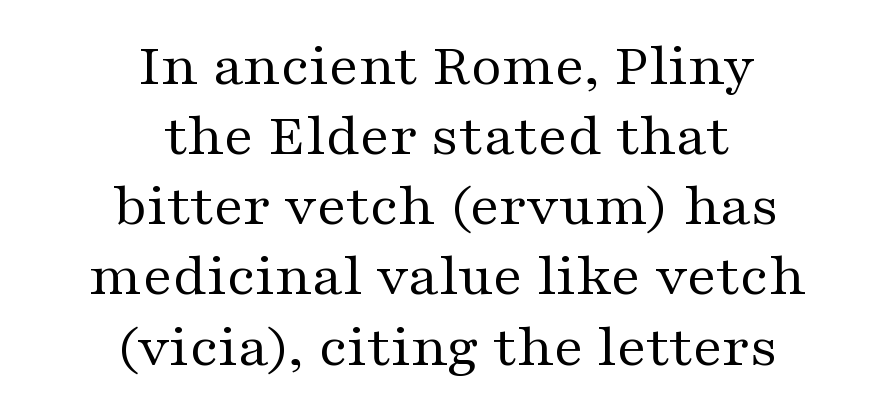
{"serif": "yes", "italic": "no", "bold": "no", "weight": "regular", "width": "wide", "stroke_contrast": "medium", "x_height": "medium", "monospaced": "no", "underline": "no", "align": "center", "line_spacing": "tight", "line_spacing_ratio": 1.15, "letter_spacing": "normal", "letter_spacing_em": 0.0, "glyph_px": 61}
